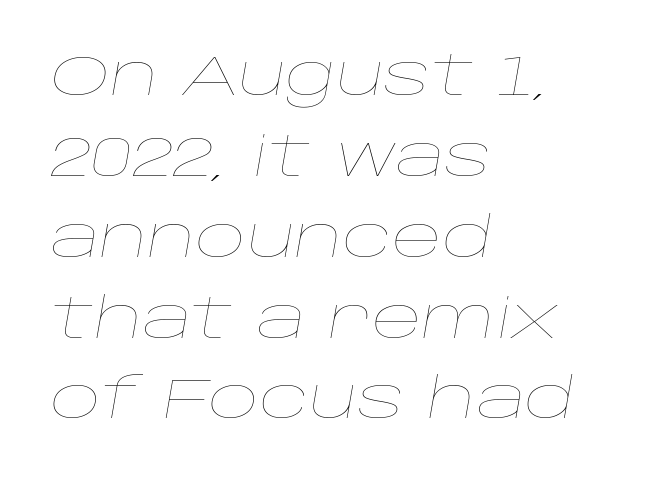
{"italic": "yes", "lean": "right", "slant_degrees": 10, "bold": "no", "weight": "thin", "width": "wide", "stroke_contrast": "low", "x_height": "large", "monospaced": "no", "underline": "no", "align": "left", "line_spacing": "normal", "line_spacing_ratio": 1.47, "letter_spacing": "normal", "letter_spacing_em": 0.0, "glyph_px": 55}
